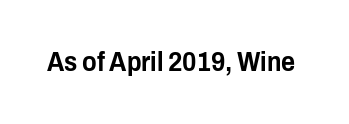
This rendering leaves character spacing at its baseline value. Has an underline been added? It has not. No italicization has been applied; the sample stays upright.
